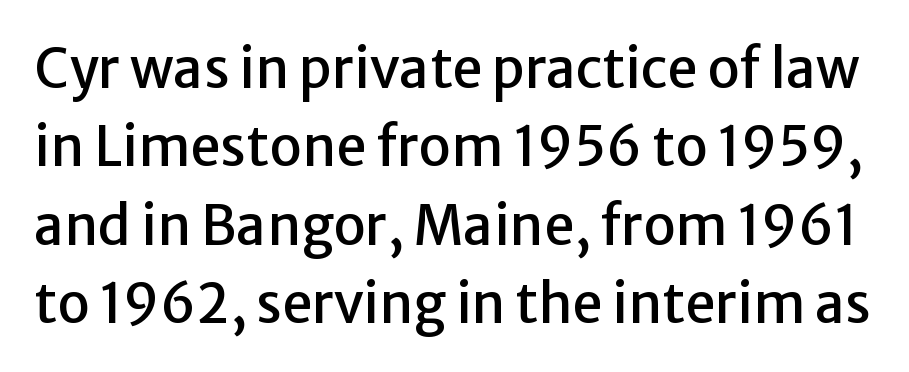
The image shows 54 px sans-serif type, upright; set normal line spacing (1.45x), normal letter spacing, not underlined; low stroke contrast and a medium x-height.
